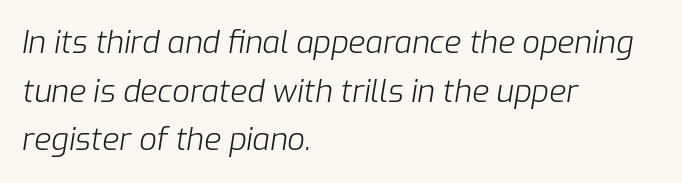
Nobody drew a line under any word here. Each letter keeps its own natural width here, so spacing adapts to shape. The gaps between neighbouring characters are ordinary and unremarkable. Observe the lean: these are italic letterforms. The passage shown stacks its lines at a standard gap.
